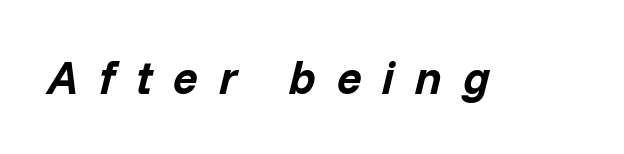
Letter spacing: wide. You could not count columns in this text — the font is proportionally spaced. It's the slanting kind of type. Descender tails drop into unmarked territory.
